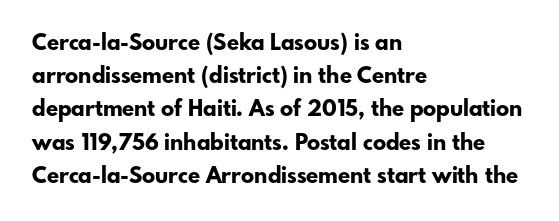
Q: Is the text bold? A: Yes.
Q: Is the text italic (slanted)? A: No, it is upright.
Q: Is the text underlined? A: No.
Q: How is the paragraph aligned? A: Left-aligned.
Q: Is the spacing between letters normal or unusually wide? A: Normal.
Q: Is the spacing between lines tight, normal or loose? A: Normal.
